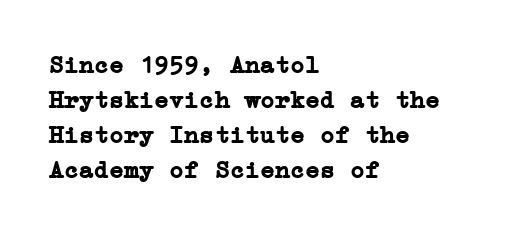
Nope, not italic — everything's standing straight. Regular leading. Teacher's note: observe the even left margin — that is flush-left alignment. The space beneath each line is pristine and unruled. Glyph-to-glyph distance matches everyday printed text.
